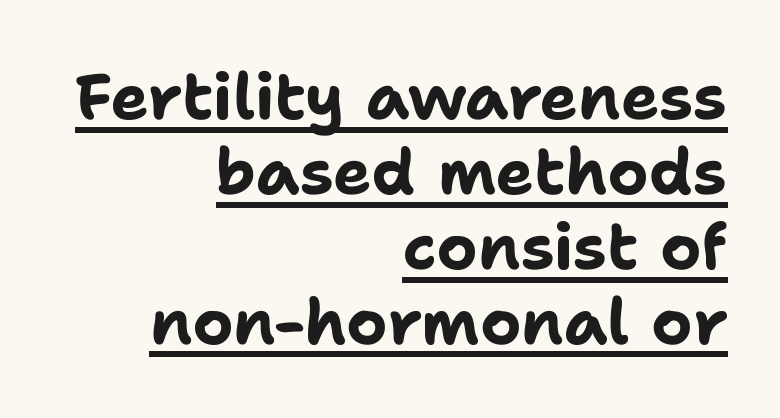
Q: Is the text bold? A: Yes.
Q: Is the text italic (slanted)? A: No, it is upright.
Q: Is the typeface a serif or a sans-serif typeface? A: Sans-serif.
Q: Is the text underlined? A: Yes.
Q: How is the paragraph aligned? A: Right-aligned.
Q: Is the spacing between letters normal or unusually wide? A: Normal.
Q: Width (condensed, normal, or wide)? A: Normal.
Q: Stroke contrast? A: Low.
Q: x-height? A: Medium.
Q: Monospaced? A: No.
